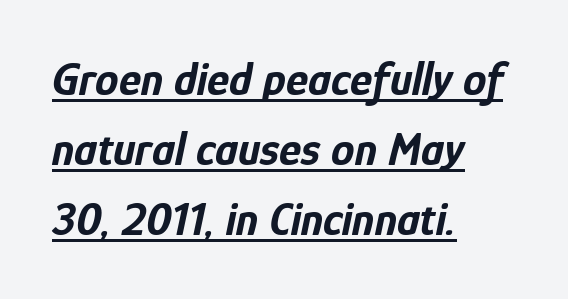
{"italic": "yes", "lean": "right", "slant_degrees": 12, "bold": "yes", "weight": "bold", "width": "condensed", "stroke_contrast": "low", "x_height": "medium", "monospaced": "no", "underline": "yes", "align": "left", "line_spacing": "normal", "line_spacing_ratio": 1.49, "letter_spacing": "normal", "letter_spacing_em": 0.0, "glyph_px": 47}
